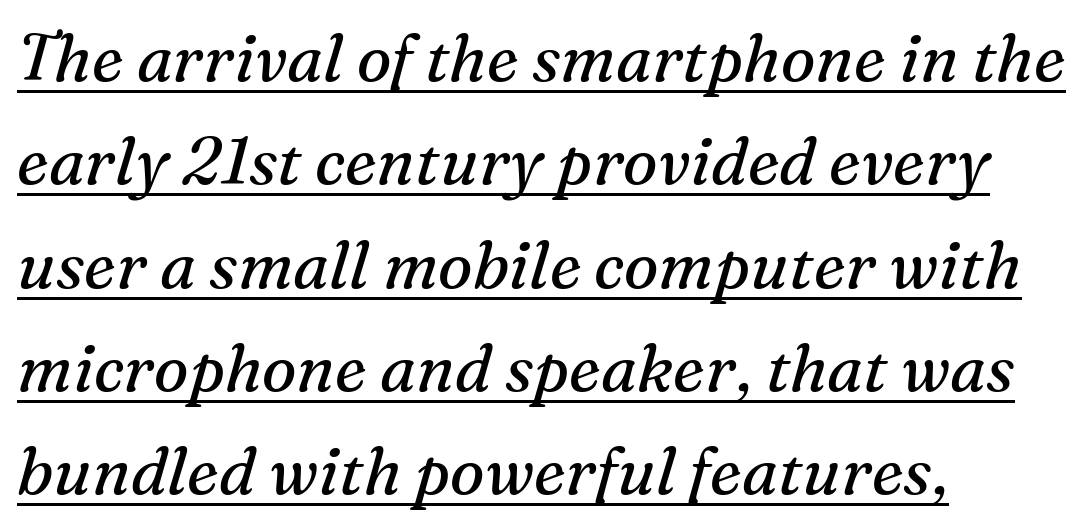
{"serif": "yes", "italic": "yes", "lean": "right", "slant_degrees": 16, "bold": "no", "weight": "regular", "width": "normal", "stroke_contrast": "medium", "x_height": "medium", "monospaced": "no", "underline": "yes", "align": "left", "line_spacing": "normal", "line_spacing_ratio": 1.59, "letter_spacing": "normal", "letter_spacing_em": 0.0, "glyph_px": 65}
